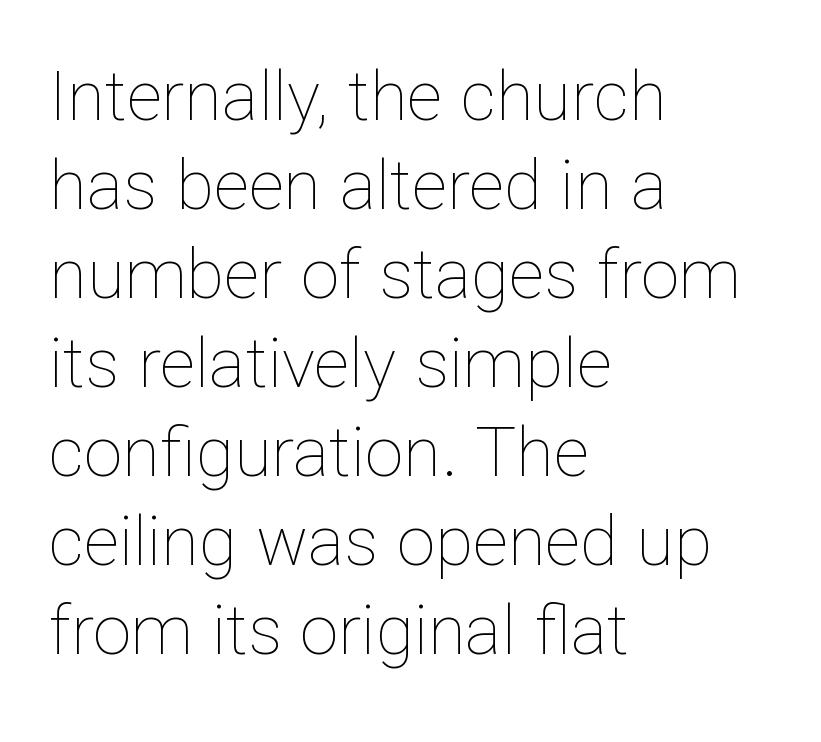
Spacing verdict: proportional, widths tailored to each character. Words float on clear page, feet unadorned. Notice how the passage keeps a crisp vertical edge on the left only. The type is set solid horizontally, with unmodified tracking. Ascenders rise straight up at ninety degrees.
